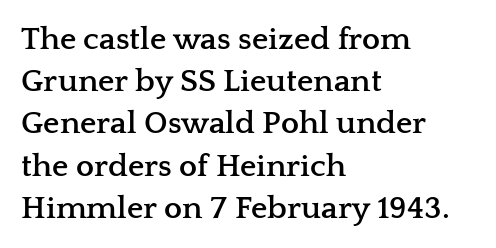
The image shows 32 px semibold, wide serif type, upright; set left-aligned, normal line spacing (1.32x), normal letter spacing, not underlined; low stroke contrast and a medium x-height.
